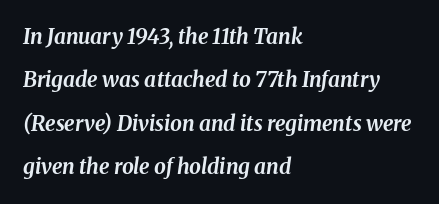
Q: Is the text bold? A: Yes.
Q: Is the text italic (slanted)? A: Yes, it leans right by about 8 degrees.
Q: Is the text underlined? A: No.
Q: How is the paragraph aligned? A: Left-aligned.
Q: Is the spacing between letters normal or unusually wide? A: Normal.
Q: Is the spacing between lines tight, normal or loose? A: Loose.
